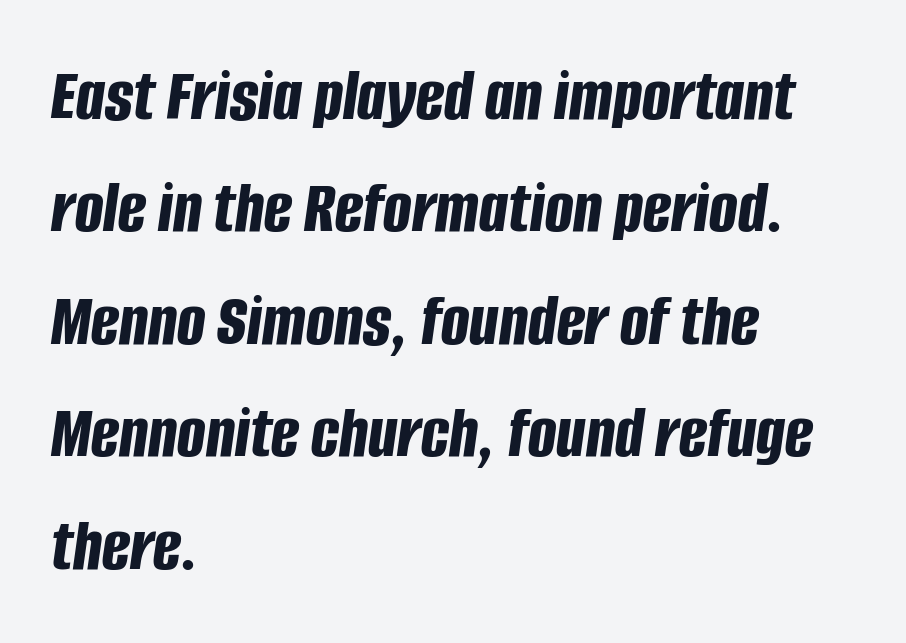
Q: Is the text bold? A: Yes.
Q: Is the text italic (slanted)? A: Yes, it leans right by about 8 degrees.
Q: Is the text underlined? A: No.
Q: How is the paragraph aligned? A: Left-aligned.
Q: Is the spacing between letters normal or unusually wide? A: Normal.
Q: Is the spacing between lines tight, normal or loose? A: Normal.
Q: Width (condensed, normal, or wide)? A: Condensed.
Q: Stroke contrast? A: Low.
Q: x-height? A: Large.
Q: Monospaced? A: No.
